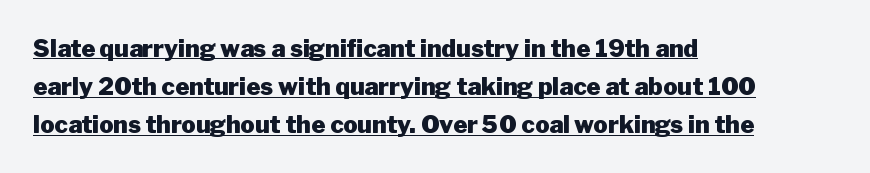
{"italic": "no", "bold": "yes", "underline": "yes", "align": "left", "line_spacing": "normal", "line_spacing_ratio": 1.59, "letter_spacing": "normal", "letter_spacing_em": 0.0, "glyph_px": 24}
